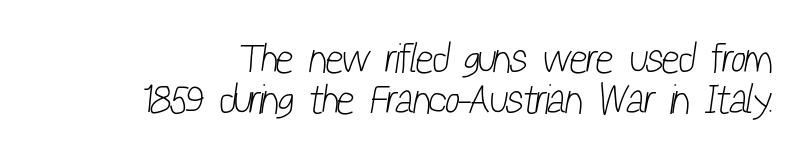
The face used here is proportionally spaced, like ordinary book or web type. A typesetter would call this zero additional tracking. Is the stroke heavy? The answer is a plain regular-or-lighter. This sample trades vertical openness for compactness between lines. This rendering employs a face without finishing strokes, i.e., a sans-serif.
